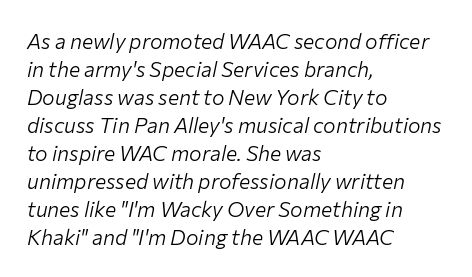
Q: Is the text bold? A: No.
Q: Is the text italic (slanted)? A: Yes, it leans right by about 12 degrees.
Q: Is the text underlined? A: No.
Q: How is the paragraph aligned? A: Left-aligned.
Q: Is the spacing between letters normal or unusually wide? A: Normal.
Q: Is the spacing between lines tight, normal or loose? A: Normal.
